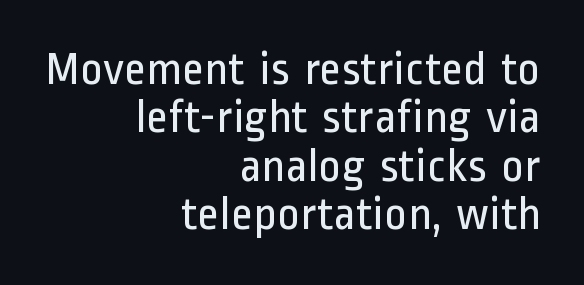
Each letter keeps its own natural width here, so spacing adapts to shape. No word sits above an underline. Observe the absence of serifs on each vertical stroke in this sample. Successive baselines arrive quickly, one right under another. Is the type heavy? It reads as light-to-regular instead. Ordinary non-slanted type is in use.
